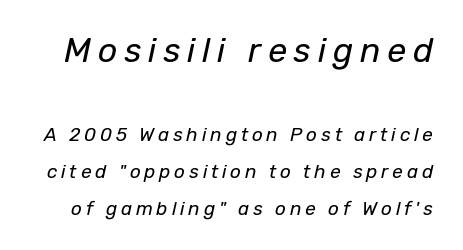
The image shows 34 px regular-weight type, italic (leaning right); set loose line spacing (1.94x), unusually wide letter spacing (+0.2 em), not underlined; the first (top) block is 1.79x larger; low stroke contrast and a medium x-height.
